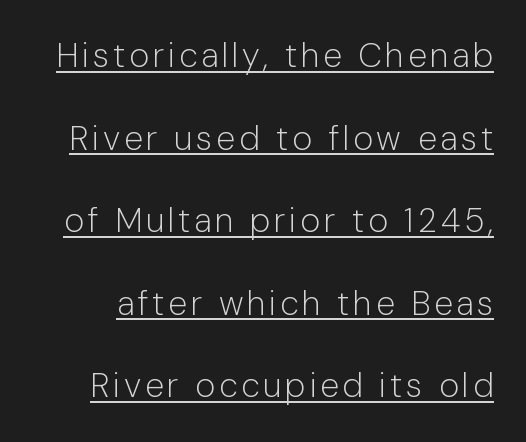
The image shows 34 px light sans-serif type, upright; set loose line spacing (2.43x), underlined; low stroke contrast and a medium x-height.
